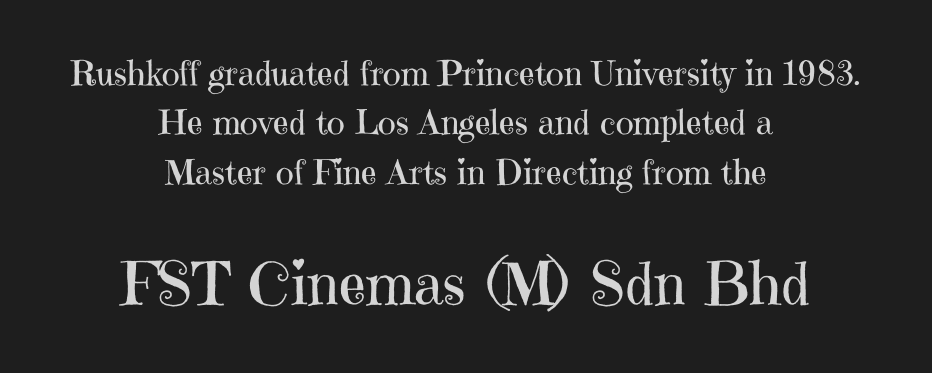
The image shows 59 px regular-weight serif type, upright; set centered, normal line spacing (1.45x), normal letter spacing, not underlined; the second (bottom) block is 1.74x larger; high stroke contrast and a medium x-height.
